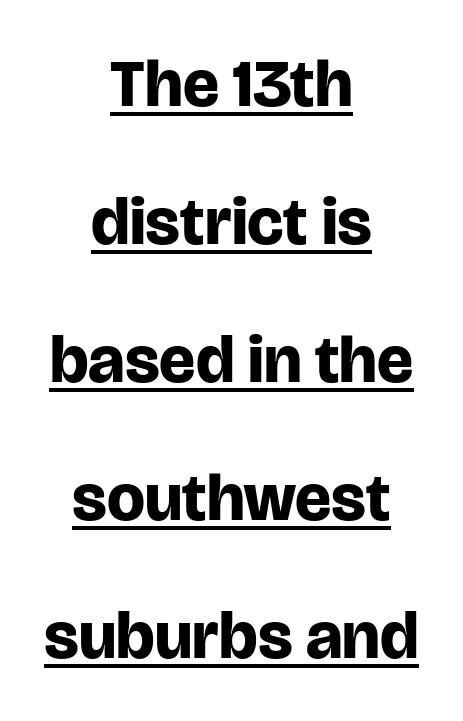
Notice how the passage keeps no hard edge, just a central spine. Rows of type keep a wide berth in the vertical direction. I'd describe the lettering as bold — thick and assertive. Has an underline been added? It has.
